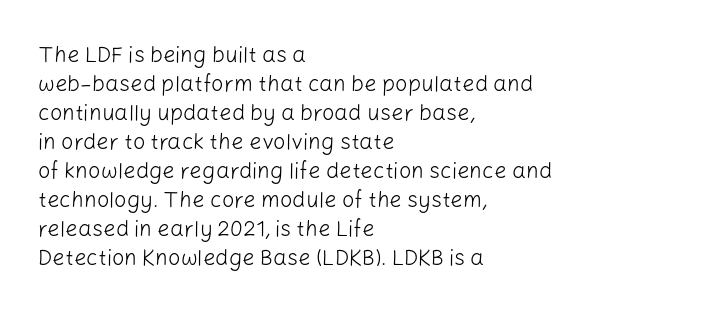
{"italic": "no", "bold": "no", "underline": "no", "align": "left", "line_spacing": "normal", "line_spacing_ratio": 1.32, "letter_spacing": "normal", "letter_spacing_em": 0.0, "glyph_px": 22}
